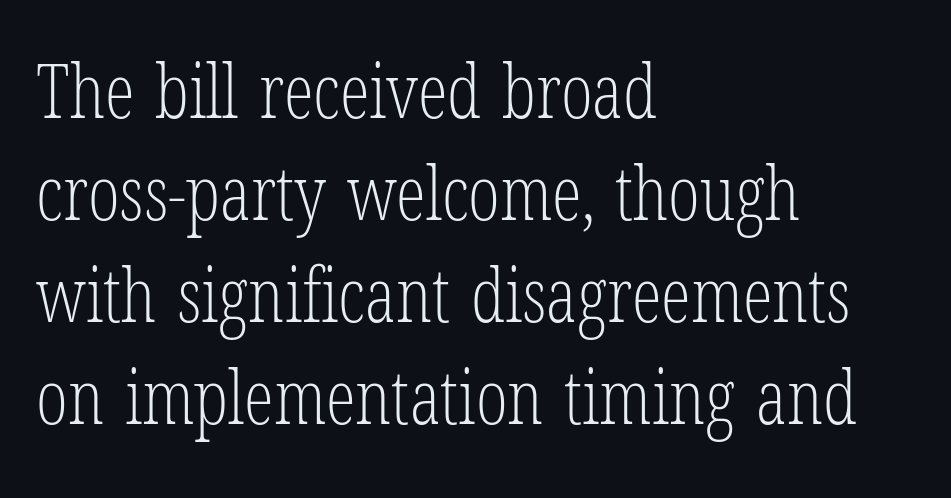
Q: Is the text bold? A: No.
Q: Is the text italic (slanted)? A: No, it is upright.
Q: Is the typeface a serif or a sans-serif typeface? A: Serif.
Q: Is the text underlined? A: No.
Q: How is the paragraph aligned? A: Left-aligned.
Q: Is the spacing between letters normal or unusually wide? A: Normal.
Q: Is the spacing between lines tight, normal or loose? A: Normal.
Q: Width (condensed, normal, or wide)? A: Condensed.
Q: Stroke contrast? A: Low.
Q: x-height? A: Medium.
Q: Monospaced? A: No.
